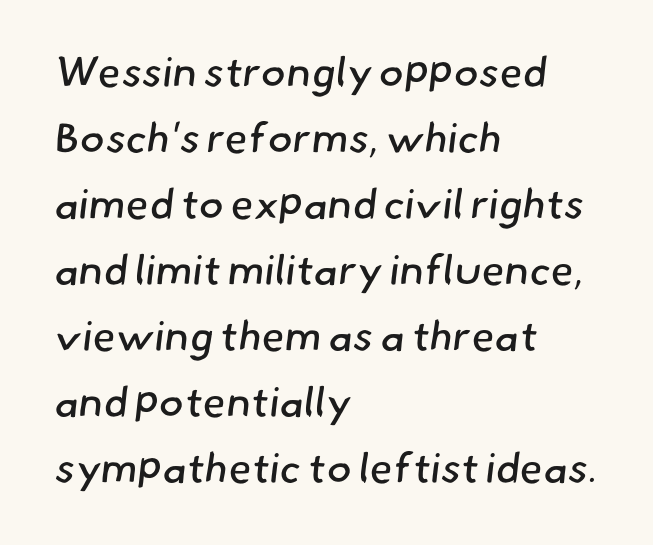
The image shows 42 px regular-weight sans-serif type; set left-aligned, normal line spacing (1.57x), normal letter spacing, not underlined; low stroke contrast and a small x-height.
